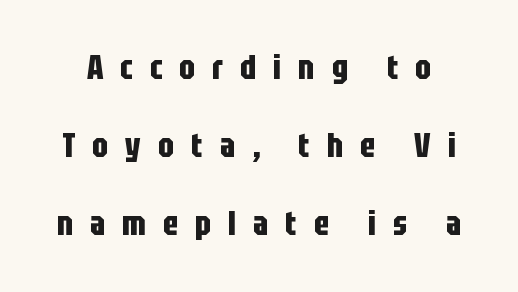
The image shows 34 px bold, condensed sans-serif type, upright; set loose line spacing (2.3x), unusually wide letter spacing (+0.5 em), not underlined; low stroke contrast and a large x-height.
